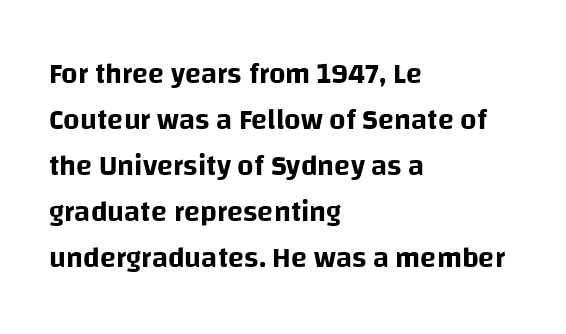
Spacing between characters is what you'd get straight out of the box. The face used here is proportionally spaced, like ordinary book or web type. Does the leading feel generous? No, just average. A student would call this left alignment; a typographer would say flush left, rag right. Honestly, there is no underline to notice here at all. The typeface chosen for these lines omits serifs.
